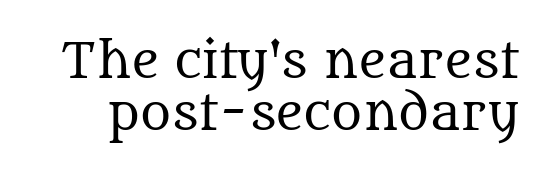
The image shows 47 px regular-weight serif type, upright; set tight line spacing (1.11x), normal letter spacing, not underlined; medium stroke contrast and a large x-height.
